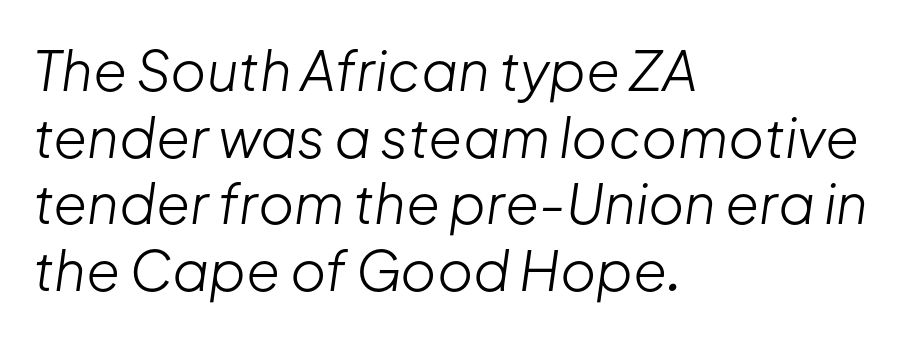
Do the characters align in a grid? No, the font is proportional. Check the space under the baseline: it is left empty. Does the copy run flush right? No — it runs flush left. Compared with a typical body face, this is equally light or lighter still. Inter-character spacing is left at the font's built-in metrics.
